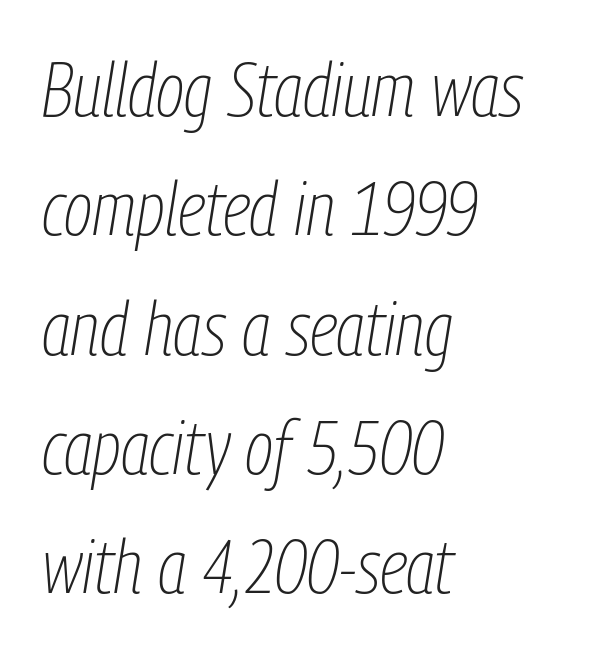
The image shows 76 px thin, condensed type, italic (leaning right); set left-aligned, normal line spacing (1.57x), normal letter spacing, not underlined; low stroke contrast and a medium x-height.
